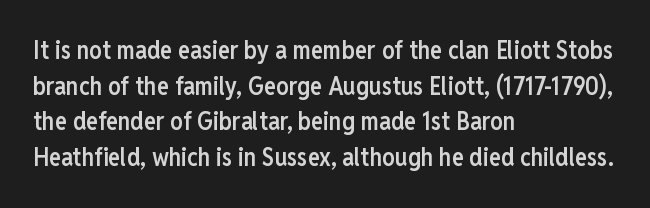
The image shows 25 px text type, upright; set left-aligned, normal line spacing (1.43x), normal letter spacing, not underlined.
